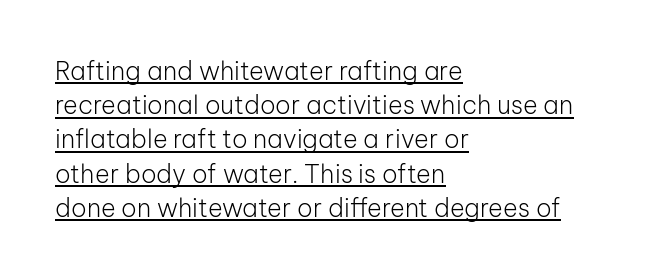
The image shows 25 px text type, upright; set left-aligned, normal line spacing (1.37x), normal letter spacing, underlined.
